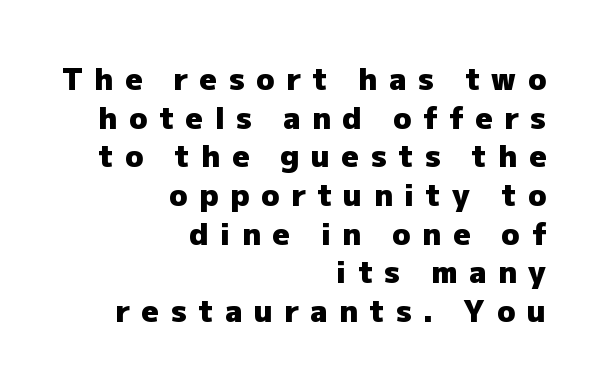
{"serif": "no", "italic": "no", "bold": "yes", "weight": "heavy", "width": "normal", "stroke_contrast": "low", "x_height": "medium", "monospaced": "no", "underline": "no", "align": "right", "line_spacing": "normal", "line_spacing_ratio": 1.29, "letter_spacing": "wide", "letter_spacing_em": 0.39, "glyph_px": 30}
